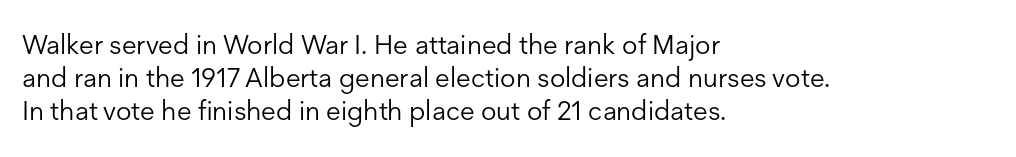
The image shows 27 px text type, upright; set left-aligned, line spacing 1.22x, normal letter spacing, not underlined.
